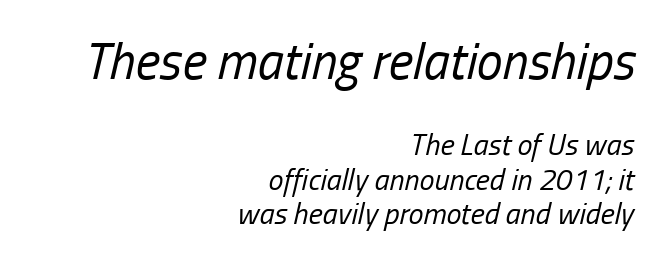
Slanted lettering throughout. This rendering uses right alignment, leaving the left contour irregular. Between these two stacked blocks, the higher one wins on size. Each row of text sits above clean, open space.
